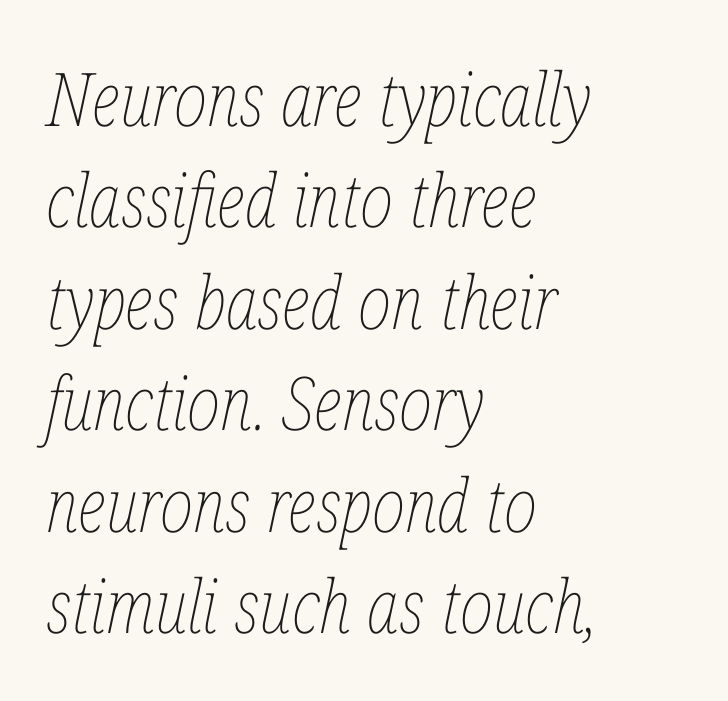
{"italic": "yes", "lean": "right", "slant_degrees": 12, "bold": "no", "weight": "thin", "width": "condensed", "stroke_contrast": "low", "x_height": "medium", "monospaced": "no", "underline": "no", "align": "left", "line_spacing": "normal", "line_spacing_ratio": 1.37, "letter_spacing": "normal", "letter_spacing_em": 0.0, "glyph_px": 74}
